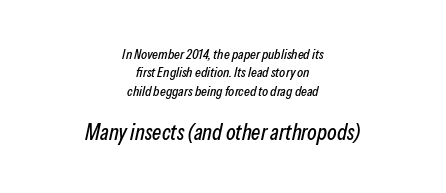
The image shows 22 px text type, italic (leaning right); set centered, normal line spacing (1.32x), normal letter spacing, not underlined; the second (bottom) block is 1.57x larger.
